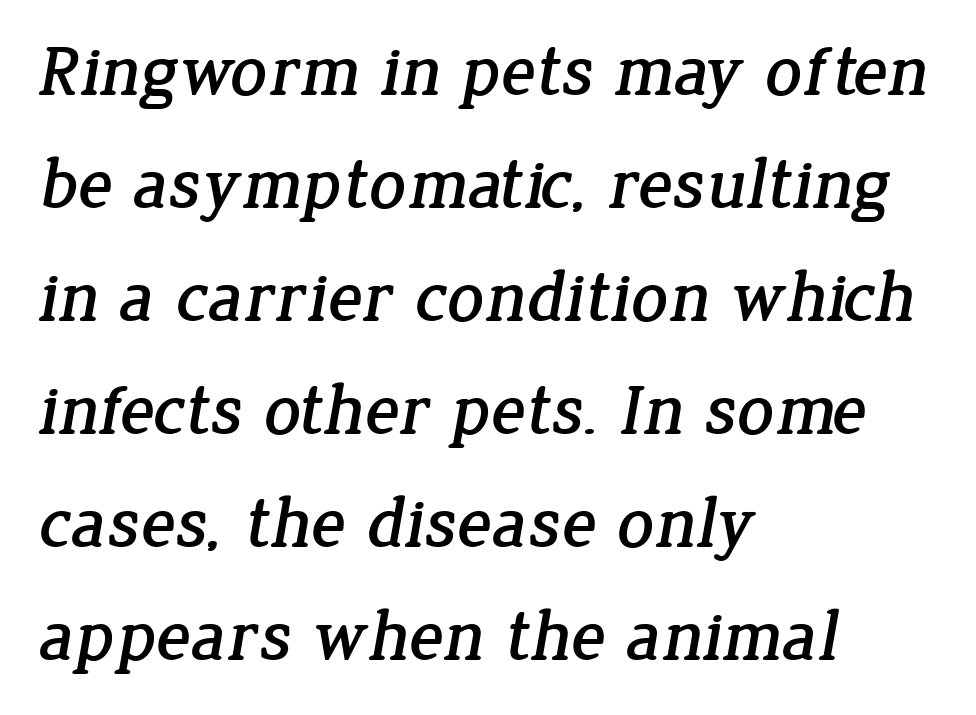
The image shows 72 px serif type; set left-aligned, normal line spacing (1.57x), normal letter spacing, not underlined; low stroke contrast and a medium x-height.
